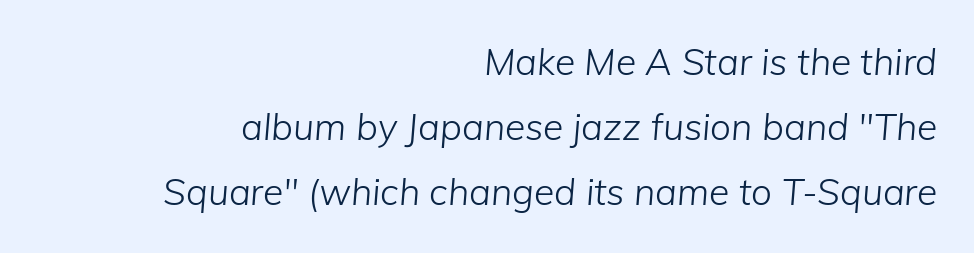
Q: Is the text bold? A: No.
Q: Is the text italic (slanted)? A: Yes, it leans right by about 5 degrees.
Q: Is the text underlined? A: No.
Q: How is the paragraph aligned? A: Right-aligned.
Q: Is the spacing between letters normal or unusually wide? A: Normal.
Q: Width (condensed, normal, or wide)? A: Normal.
Q: Stroke contrast? A: Low.
Q: x-height? A: Medium.
Q: Monospaced? A: No.
